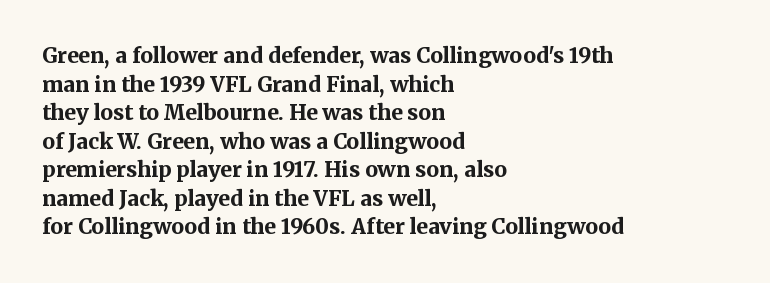
{"italic": "no", "bold": "yes", "underline": "no", "align": "left", "line_spacing": "normal", "line_spacing_ratio": 1.36, "letter_spacing": "normal", "letter_spacing_em": 0.0, "glyph_px": 21}
